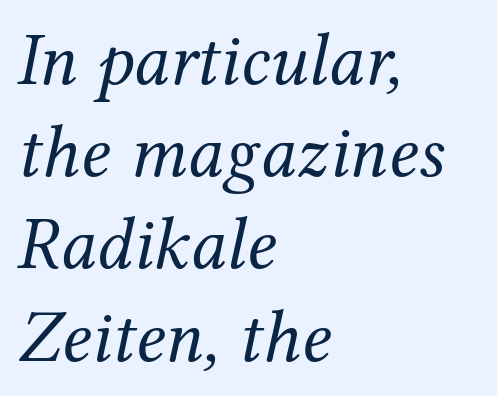
Q: Is the text bold? A: No.
Q: Is the text italic (slanted)? A: Yes, it leans right by about 12 degrees.
Q: Is the typeface a serif or a sans-serif typeface? A: Serif.
Q: Is the text underlined? A: No.
Q: How is the paragraph aligned? A: Left-aligned.
Q: Is the spacing between letters normal or unusually wide? A: Normal.
Q: Width (condensed, normal, or wide)? A: Normal.
Q: Stroke contrast? A: Medium.
Q: x-height? A: Medium.
Q: Monospaced? A: No.
